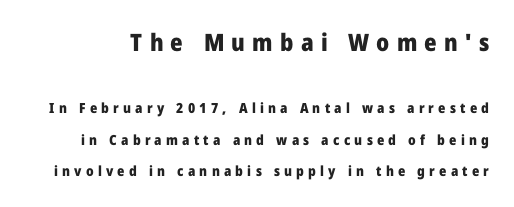
The image shows 24 px bold type, upright; set loose line spacing (2.25x), unusually wide letter spacing (+0.3 em), not underlined; the first (top) block is 1.71x larger.
